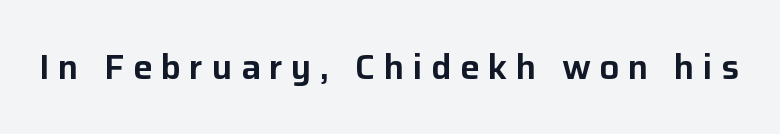
The lettering holds an erect, upright posture throughout. The words here are not underlined. The typeface chosen for these lines omits serifs. Note the varied advance widths — an 'i' is clearly narrower than an 'm'.
